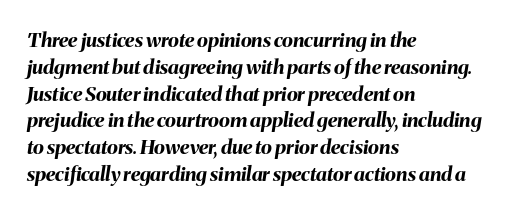
The image shows 20 px bold type, italic (leaning right); set left-aligned, normal line spacing (1.34x), normal letter spacing, not underlined.
